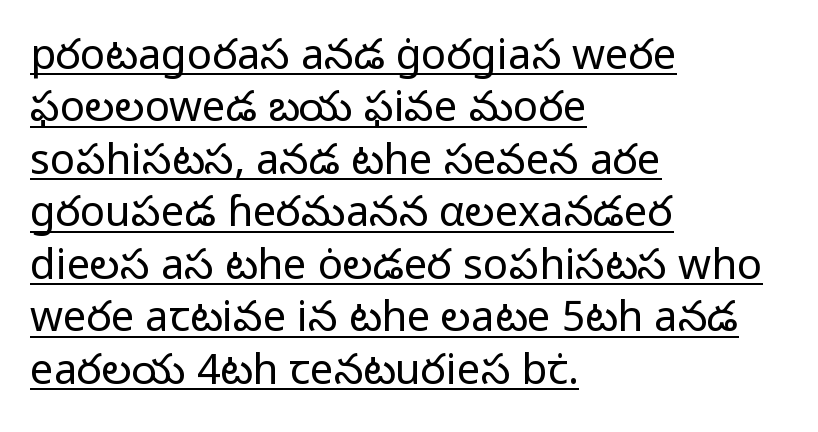
{"serif": "no", "italic": "no", "bold": "no", "weight": "regular", "width": "normal", "stroke_contrast": "low", "x_height": "medium", "monospaced": "no", "underline": "yes", "align": "left", "line_spacing": "normal", "line_spacing_ratio": 1.25, "letter_spacing": "normal", "letter_spacing_em": 0.0, "glyph_px": 42}
